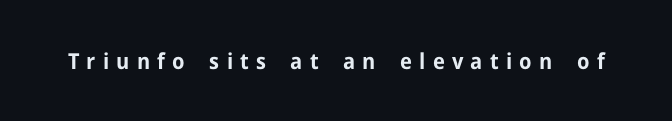
Q: Is the text bold? A: Yes.
Q: Is the text italic (slanted)? A: No, it is upright.
Q: Is the text underlined? A: No.
Q: Is the spacing between letters normal or unusually wide? A: Unusually wide.
